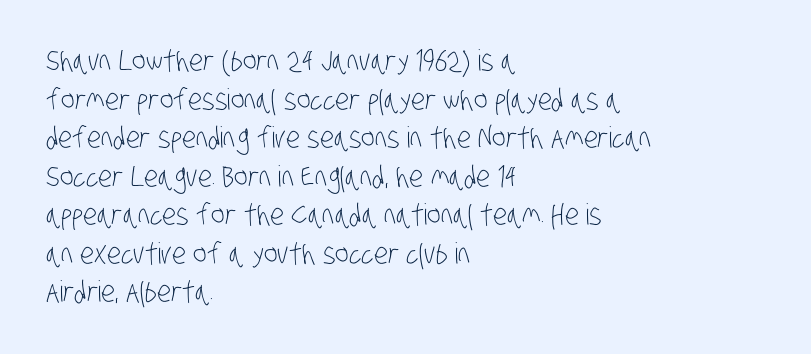
{"serif": "no", "bold": "no", "weight": "light", "width": "condensed", "stroke_contrast": "low", "x_height": "large", "monospaced": "no", "underline": "no", "align": "left", "line_spacing": "normal", "line_spacing_ratio": 1.33, "letter_spacing": "normal", "letter_spacing_em": 0.0, "glyph_px": 29}
